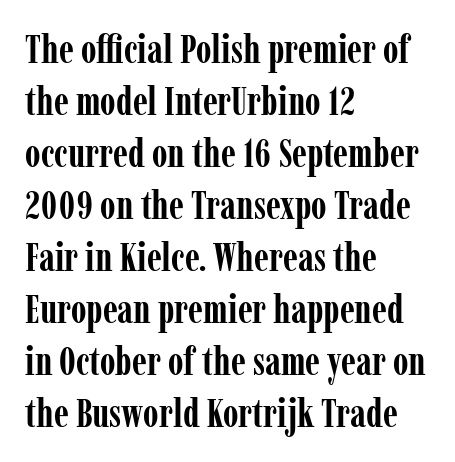
The image shows 40 px semibold, condensed serif type, upright; set left-aligned, normal line spacing (1.3x), normal letter spacing, not underlined; low stroke contrast and a medium x-height.
